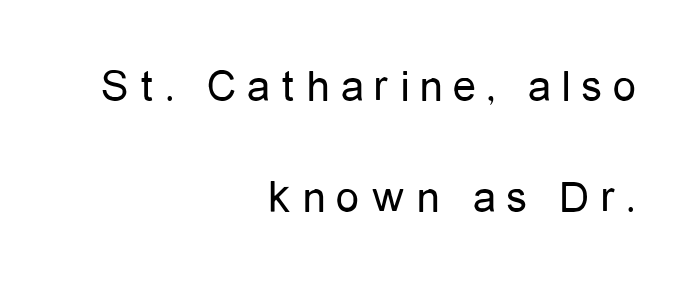
{"serif": "no", "italic": "no", "bold": "no", "weight": "regular", "width": "condensed", "stroke_contrast": "low", "x_height": "medium", "monospaced": "no", "underline": "no", "align": "right", "line_spacing": "loose", "line_spacing_ratio": 2.41, "letter_spacing": "wide", "letter_spacing_em": 0.24, "glyph_px": 46}
